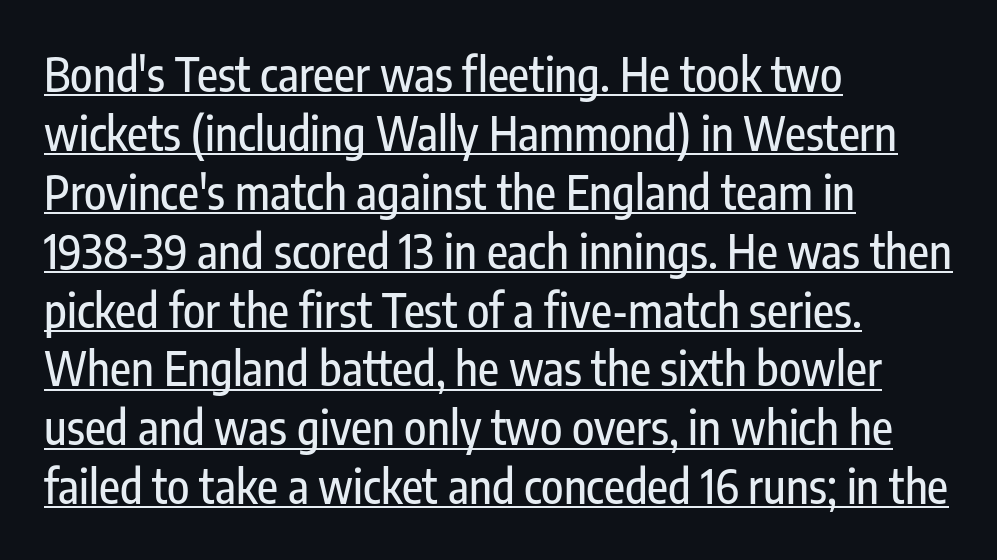
A continuous stroke trails under the words, as in a hyperlink. Visually the block forms a straight wall on the left and a jagged coastline on the right. Vertically, the passage feels balanced, rows spaced as you'd expect. Short note: letters normally spaced. Think of a printed novel: that variable character pitch is what you see here.
